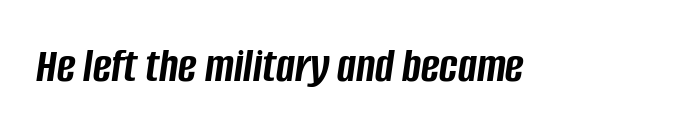
The passage shown is typed in a proportional face where columns would drift. Standard letterfit; no display-style spreading of the glyphs. Compared with ordinary roman type, these characters are visibly tilted. Chunky letters — that's bold for sure. Lines of text with bare space underneath.
